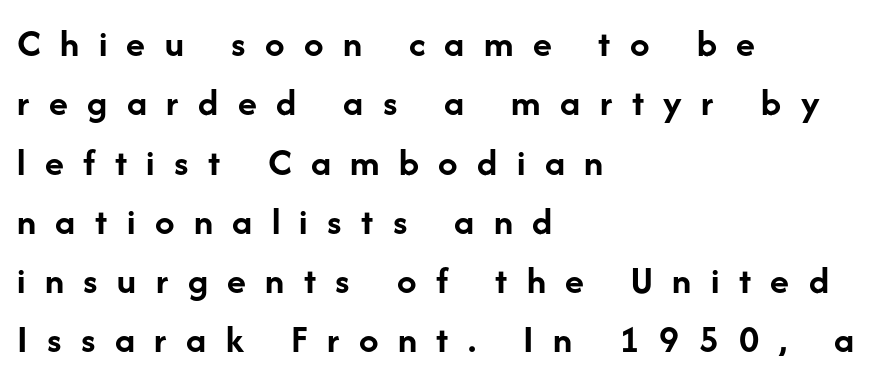
Q: Is the text bold? A: Yes.
Q: Is the text italic (slanted)? A: No, it is upright.
Q: Is the typeface a serif or a sans-serif typeface? A: Sans-serif.
Q: Is the text underlined? A: No.
Q: How is the paragraph aligned? A: Left-aligned.
Q: Is the spacing between letters normal or unusually wide? A: Unusually wide.
Q: Is the spacing between lines tight, normal or loose? A: Normal.
Q: Width (condensed, normal, or wide)? A: Normal.
Q: Stroke contrast? A: Low.
Q: x-height? A: Medium.
Q: Monospaced? A: No.
